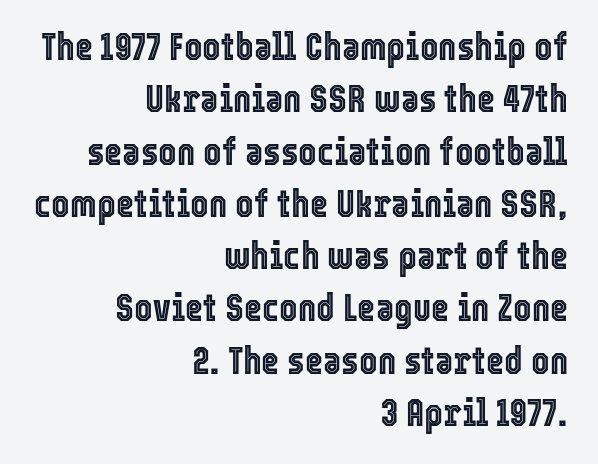
The image shows 39 px condensed type, upright; set right-aligned, normal line spacing (1.34x), normal letter spacing, not underlined; a medium x-height.
